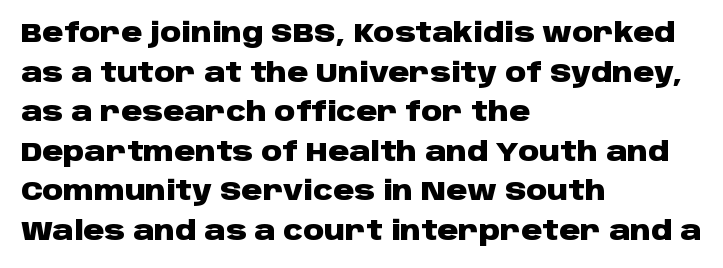
The image shows 26 px bold type, upright; set left-aligned, normal line spacing (1.52x), normal letter spacing, not underlined.
